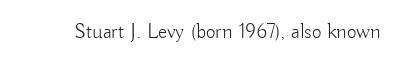
The image shows 21 px text type, upright; set normal letter spacing, not underlined.
